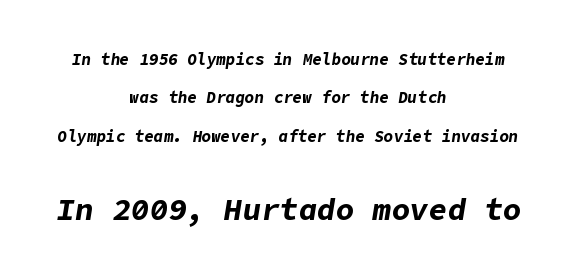
Q: Is the text bold? A: Yes.
Q: Is the text italic (slanted)? A: Yes, it leans right by about 9 degrees.
Q: Is the text underlined? A: No.
Q: How is the paragraph aligned? A: Centered.
Q: Is the spacing between letters normal or unusually wide? A: Normal.
Q: Is the spacing between lines tight, normal or loose? A: Loose.
Q: Which block of text is set in a larger size, the first (top) or the second (bottom)? A: The second (bottom) one.
Q: Width (condensed, normal, or wide)? A: Normal.
Q: Stroke contrast? A: Low.
Q: x-height? A: Medium.
